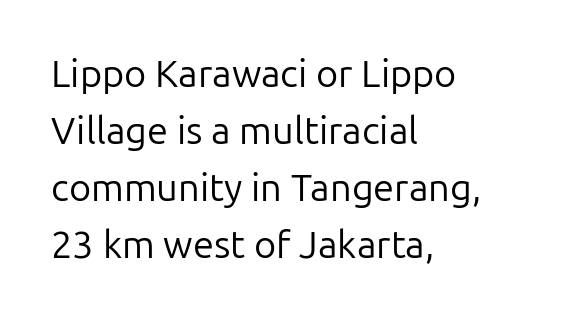
What stands out about the letter spacing? Nothing — it is the standard amount. The passage shown is not bold in any degree. This sample has the flowing, uneven cadence of proportional lettering. The font family rendered here belongs to the sans-serif group. Italic? Not at all — the glyphs are vertical.
